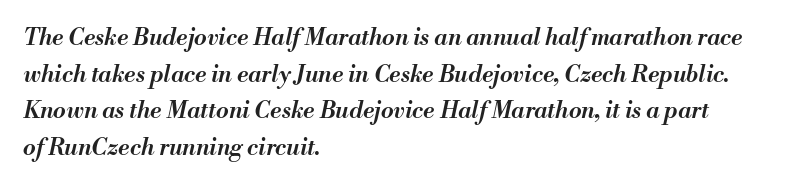
Q: Is the text bold? A: Semi-bold.
Q: Is the text italic (slanted)? A: Yes, it leans right by about 13 degrees.
Q: Is the text underlined? A: No.
Q: How is the paragraph aligned? A: Left-aligned.
Q: Is the spacing between letters normal or unusually wide? A: Normal.
Q: Is the spacing between lines tight, normal or loose? A: Normal.
